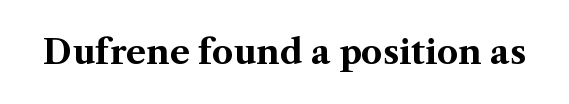
Q: Is the text bold? A: Yes.
Q: Is the text italic (slanted)? A: No, it is upright.
Q: Is the typeface a serif or a sans-serif typeface? A: Serif.
Q: Is the text underlined? A: No.
Q: Is the spacing between letters normal or unusually wide? A: Normal.
Q: Width (condensed, normal, or wide)? A: Normal.
Q: Stroke contrast? A: Medium.
Q: x-height? A: Medium.
Q: Monospaced? A: No.
